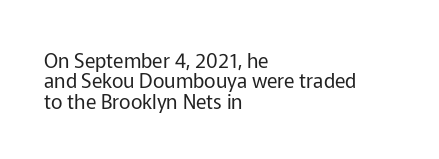
{"italic": "no", "bold": "no", "underline": "no", "align": "left", "line_spacing": "tight", "line_spacing_ratio": 1.02, "letter_spacing": "normal", "letter_spacing_em": 0.0, "glyph_px": 20}
